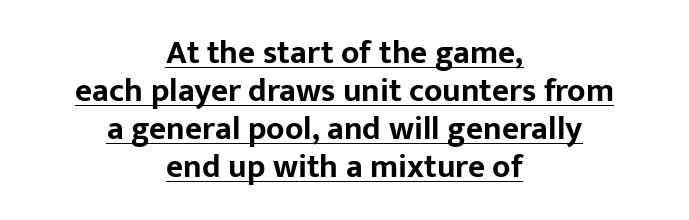
The image shows 33 px bold sans-serif type, upright; set centered, tight line spacing (1.15x), normal letter spacing, underlined; low stroke contrast and a medium x-height.
